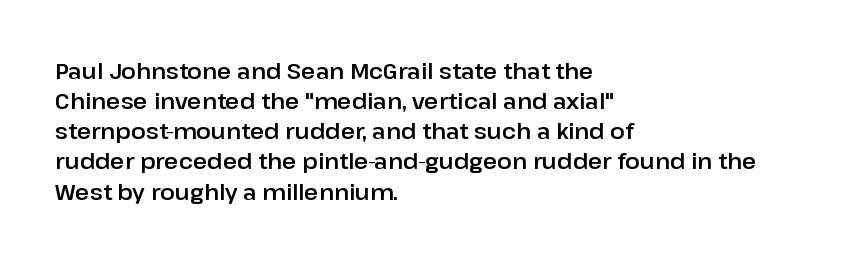
The image shows 22 px text type, upright; set left-aligned, normal line spacing (1.37x), normal letter spacing, not underlined.
